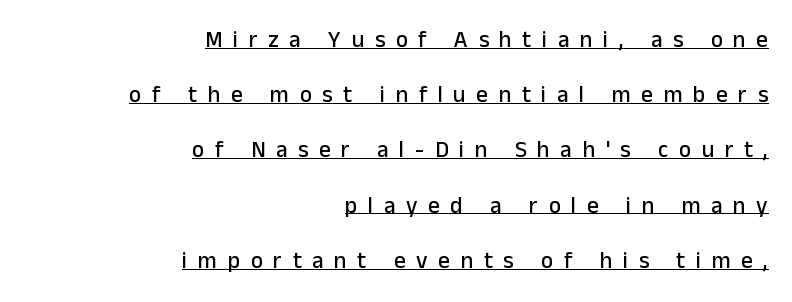
The image shows 23 px text type, upright; set right-aligned, loose line spacing (2.4x), unusually wide letter spacing (+0.46 em), underlined.
